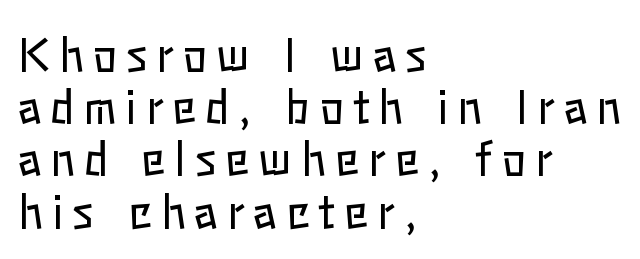
The image shows 45 px regular-weight type, upright; set left-aligned, line spacing 1.16x, unusually wide letter spacing (+0.2 em), not underlined; low stroke contrast and a medium x-height.
